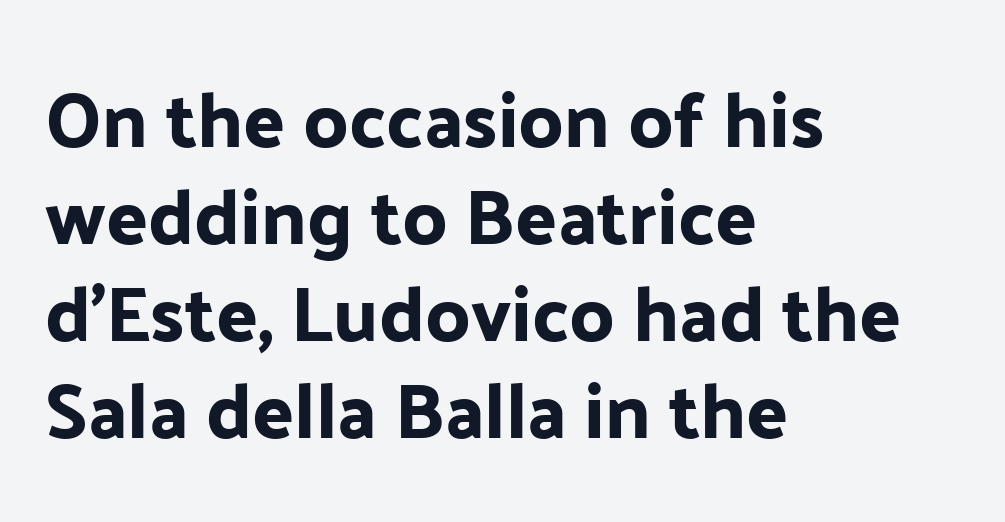
Q: Is the text italic (slanted)? A: No, it is upright.
Q: Is the typeface a serif or a sans-serif typeface? A: Sans-serif.
Q: Is the text underlined? A: No.
Q: How is the paragraph aligned? A: Left-aligned.
Q: Is the spacing between letters normal or unusually wide? A: Normal.
Q: Is the spacing between lines tight, normal or loose? A: Normal.
Q: Width (condensed, normal, or wide)? A: Normal.
Q: Stroke contrast? A: Low.
Q: x-height? A: Medium.
Q: Monospaced? A: No.
